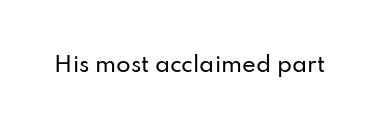
Q: Is the text italic (slanted)? A: No, it is upright.
Q: Is the text underlined? A: No.
Q: Is the spacing between letters normal or unusually wide? A: Normal.
